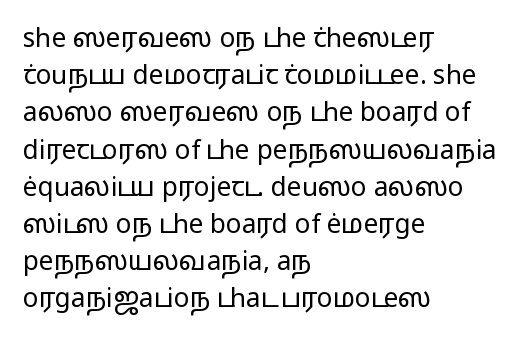
The rendering anchors every line to the left-hand side. A clean baseline with only descenders dipping below it. No chunkiness to these letters — they're not bold. Leading matches the norm, producing a regular column. Ascenders rise straight up at ninety degrees. Nobody touched the tracking dial on this one.
